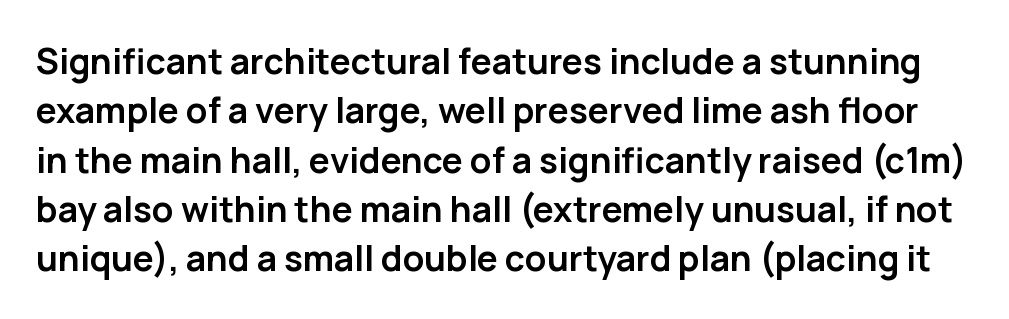
Q: Is the text bold? A: Yes.
Q: Is the text italic (slanted)? A: No, it is upright.
Q: Is the typeface a serif or a sans-serif typeface? A: Sans-serif.
Q: Is the text underlined? A: No.
Q: Is the spacing between letters normal or unusually wide? A: Normal.
Q: Is the spacing between lines tight, normal or loose? A: Normal.
Q: Width (condensed, normal, or wide)? A: Normal.
Q: Stroke contrast? A: Low.
Q: x-height? A: Medium.
Q: Monospaced? A: No.
